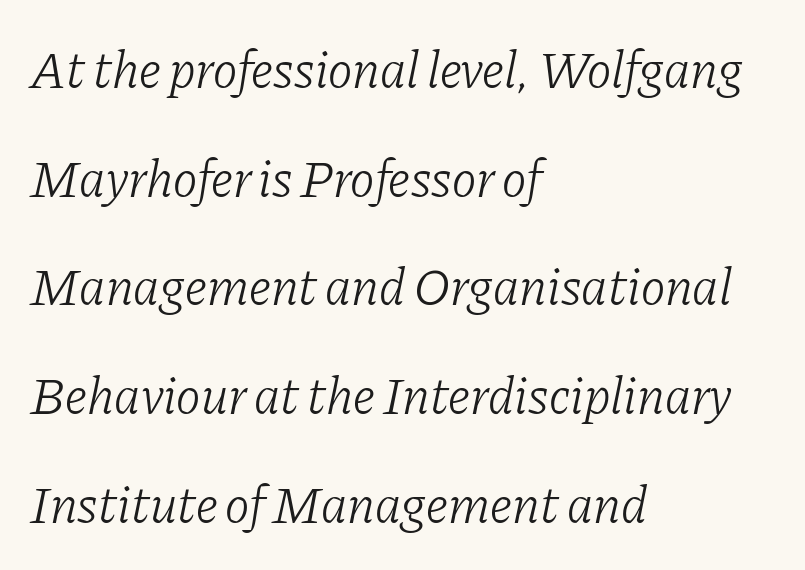
Each word holds together tightly as a unit, with standard inter-letter gaps. Is this a sans? No — the strokes have serifs. Compared with ordinary roman type, these characters are visibly tilted. Think of a printed novel: that variable character pitch is what you see here. Nothing heavy about these letters — not bold at all.
